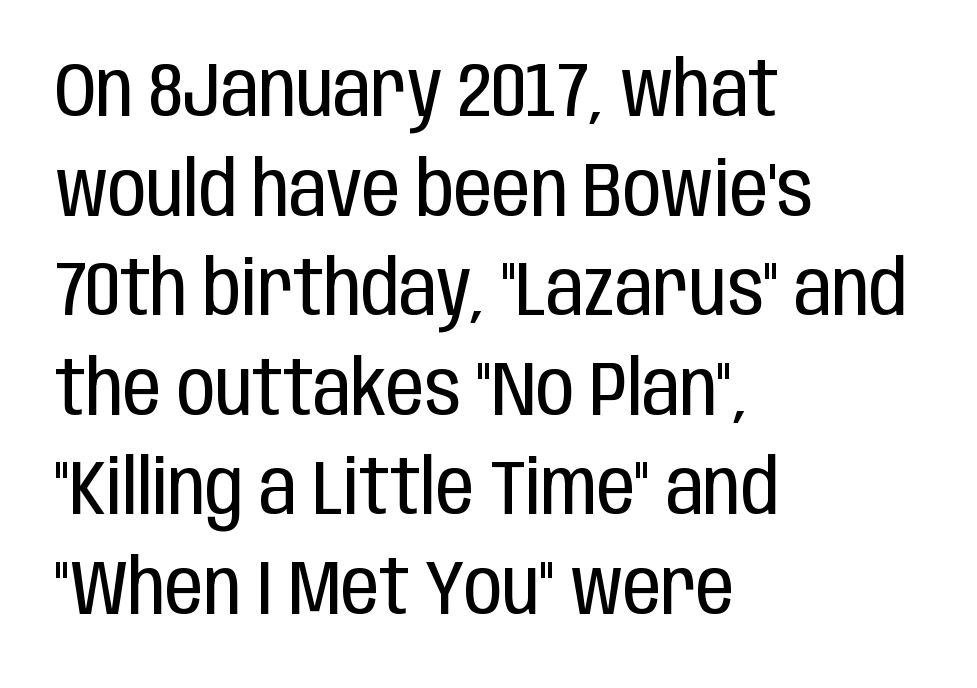
Q: Is the text bold? A: No.
Q: Is the text italic (slanted)? A: No, it is upright.
Q: Is the typeface a serif or a sans-serif typeface? A: Sans-serif.
Q: Is the text underlined? A: No.
Q: How is the paragraph aligned? A: Left-aligned.
Q: Is the spacing between letters normal or unusually wide? A: Normal.
Q: Is the spacing between lines tight, normal or loose? A: Normal.
Q: Width (condensed, normal, or wide)? A: Condensed.
Q: Stroke contrast? A: Low.
Q: x-height? A: Large.
Q: Monospaced? A: No.
